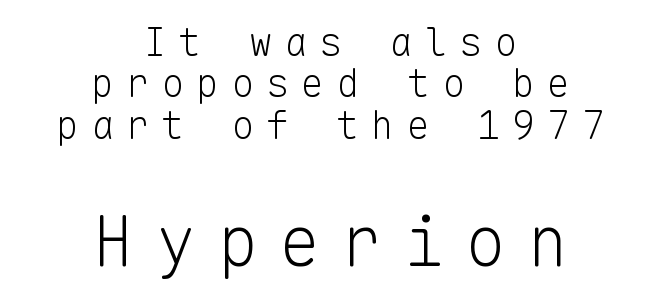
The image shows 69 px light sans-serif type, upright, monospaced; set centered, tight line spacing (1.06x), unusually wide letter spacing (+0.3 em), not underlined; the second (bottom) block is 1.77x larger; low stroke contrast and a medium x-height.
